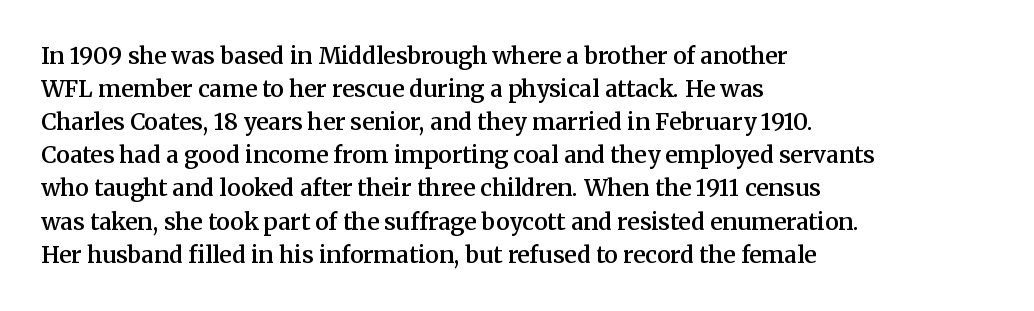
The image shows 23 px text type, upright; set left-aligned, normal line spacing (1.44x), normal letter spacing, not underlined.
